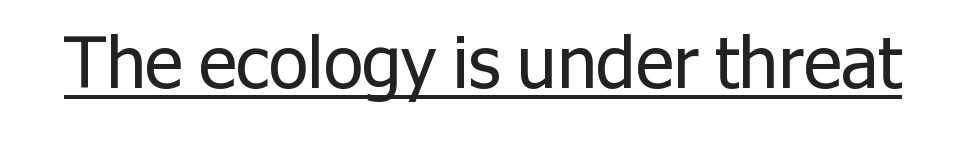
Q: Is the text bold? A: No.
Q: Is the text italic (slanted)? A: No, it is upright.
Q: Is the typeface a serif or a sans-serif typeface? A: Sans-serif.
Q: Is the text underlined? A: Yes.
Q: Is the spacing between letters normal or unusually wide? A: Normal.
Q: Width (condensed, normal, or wide)? A: Normal.
Q: Stroke contrast? A: Low.
Q: x-height? A: Medium.
Q: Monospaced? A: No.
